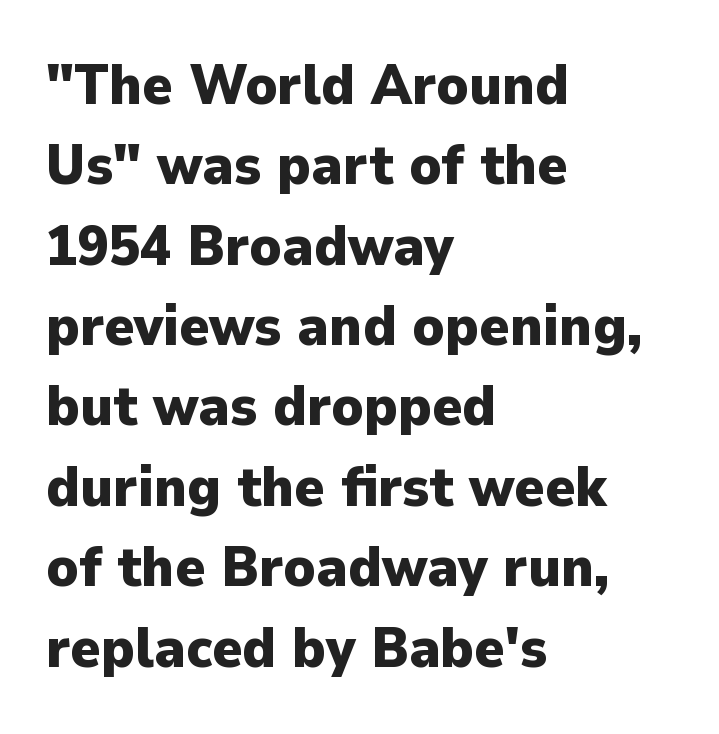
The letters advance in unequal steps, a hallmark of proportional type. Underlining? Definitely not there. The compositor pushed each line to the left boundary. Compared with an ordinary text face, these strokes are far heavier — a full bold. Designer's note — italics off, roman on.
